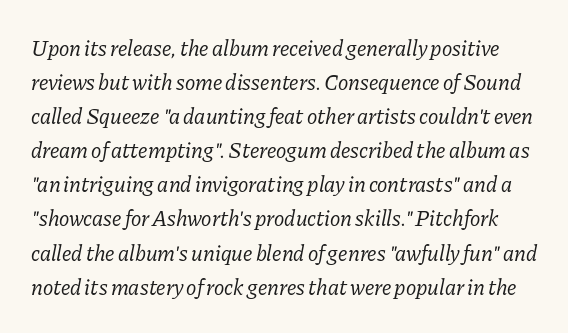
Q: Is the text bold? A: No.
Q: Is the text italic (slanted)? A: Yes, it leans right by about 11 degrees.
Q: Is the text underlined? A: No.
Q: Is the spacing between letters normal or unusually wide? A: Normal.
Q: Is the spacing between lines tight, normal or loose? A: Normal.
